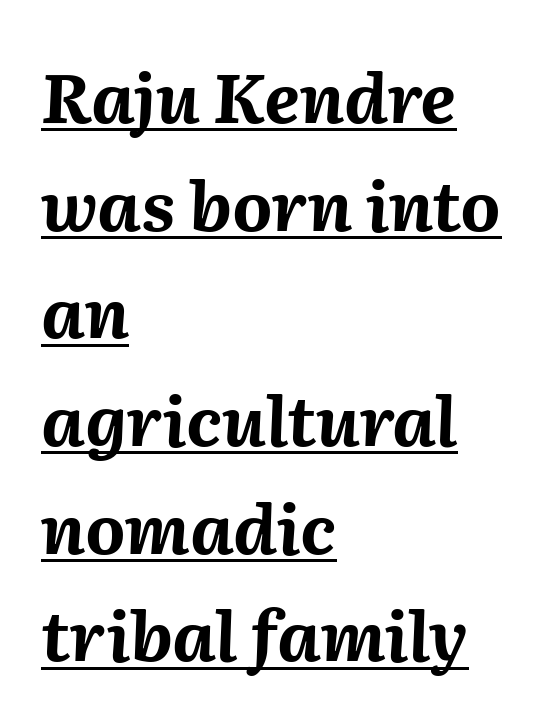
{"italic": "yes", "lean": "right", "slant_degrees": 2, "bold": "yes", "weight": "bold", "width": "normal", "stroke_contrast": "medium", "x_height": "medium", "monospaced": "no", "underline": "yes", "align": "left", "line_spacing": "normal", "line_spacing_ratio": 1.56, "letter_spacing": "normal", "letter_spacing_em": 0.0, "glyph_px": 69}
